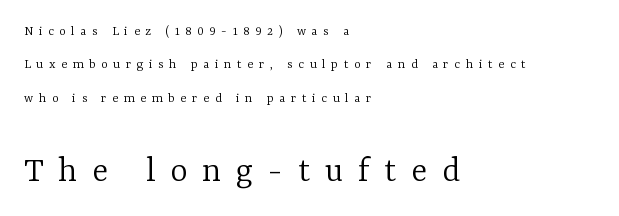
The image shows 37 px light serif type, upright; set left-aligned, loose line spacing (2.39x), unusually wide letter spacing (+0.4 em), not underlined; the second (bottom) block is 2.64x larger; low stroke contrast and a medium x-height.
